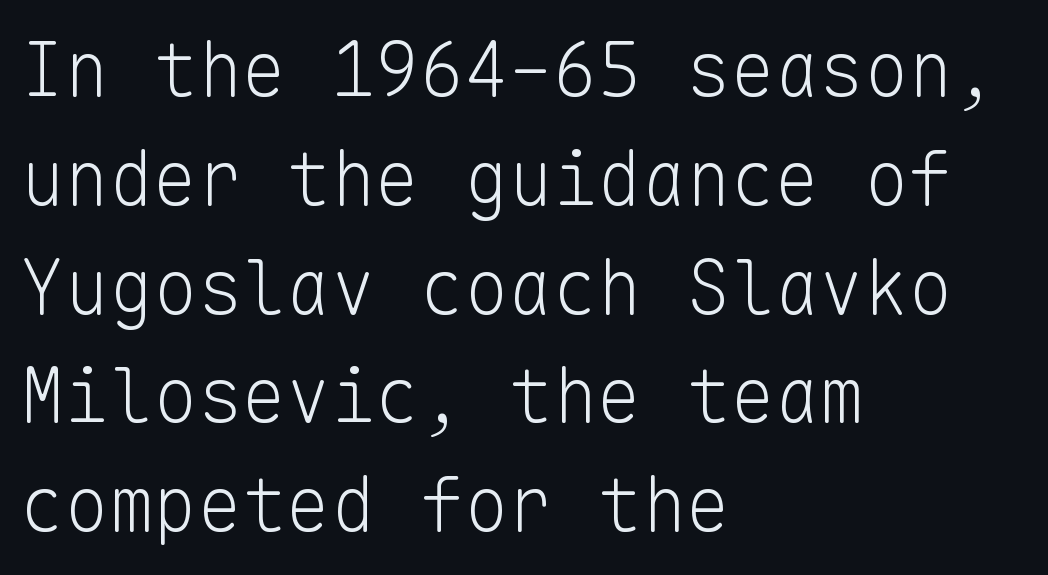
Rendered with straight, roman letterforms. Classification — sans serif. Bold? No — there's no thickening of the strokes. What stands out about the letter spacing? Nothing — it is the standard amount.
